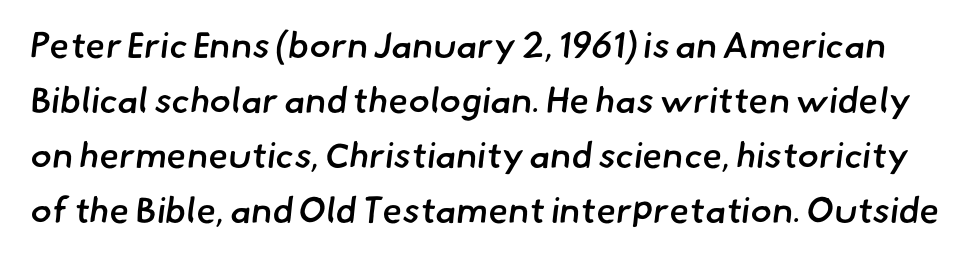
{"serif": "no", "bold": "semi", "weight": "semibold", "width": "normal", "stroke_contrast": "low", "x_height": "small", "monospaced": "no", "underline": "no", "line_spacing": "normal", "line_spacing_ratio": 1.53, "letter_spacing": "normal", "letter_spacing_em": 0.0, "glyph_px": 36}
